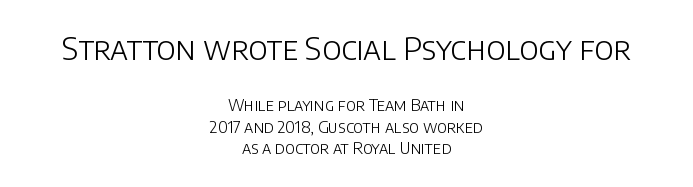
Is this a sans? Yes — the strokes have no serifs. If you drew a line through each stem, it would be perfectly vertical. The specimen omits any rule beneath the text block's lines. Which margin do the lines hug? Neither — every line sits in the middle. These lines sit exactly where default settings would place them. What stands out about the letter spacing? Nothing — it is the standard amount.
